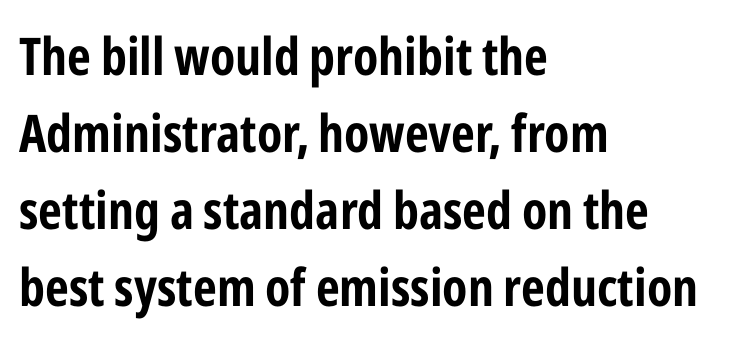
The line-height multiplier appears to be the usual default. Designer's note — italics off, roman on. A sans-serif font was chosen for this passage. Horizontally, the lines are justified to the leading edge only. Proportional: the letters do not fall into vertical columns. The gaps between neighbouring characters are ordinary and unremarkable.
